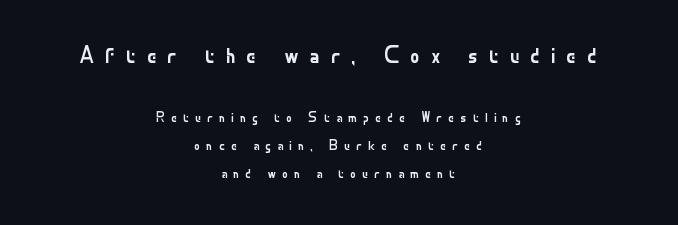
Q: Is the text bold? A: No.
Q: Is the text italic (slanted)? A: No, it is upright.
Q: Is the text underlined? A: No.
Q: How is the paragraph aligned? A: Centered.
Q: Is the spacing between letters normal or unusually wide? A: Unusually wide.
Q: Is the spacing between lines tight, normal or loose? A: Loose.
Q: Which block of text is set in a larger size, the first (top) or the second (bottom)? A: The first (top) one.
